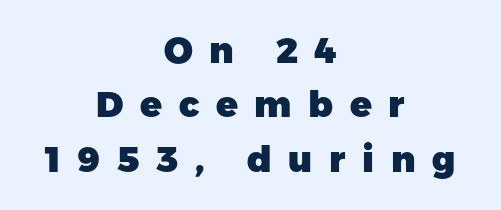
Each letter keeps its own natural width here, so spacing adapts to shape. The rendering uses a moderate line-height, typical for paragraphs. The text block is weighted toward neither margin, spreading evenly from the middle. The typesetting leans heavy: a genuine bold. Grotesque or geometric, the face here clearly has no serifs. Here the glyphs are tracked loosely, breaking word shapes into spaced letters.
